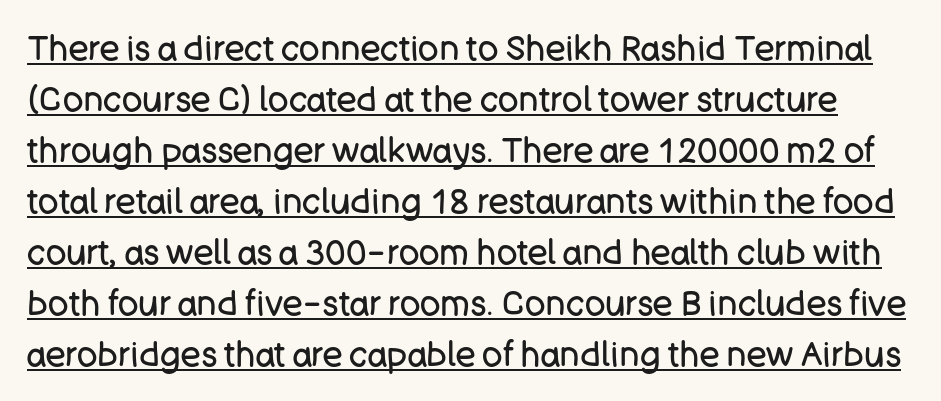
{"serif": "no", "italic": "no", "bold": "no", "weight": "regular", "width": "normal", "stroke_contrast": "low", "x_height": "large", "monospaced": "no", "underline": "yes", "line_spacing": "normal", "line_spacing_ratio": 1.5, "letter_spacing": "normal", "letter_spacing_em": 0.0, "glyph_px": 34}
